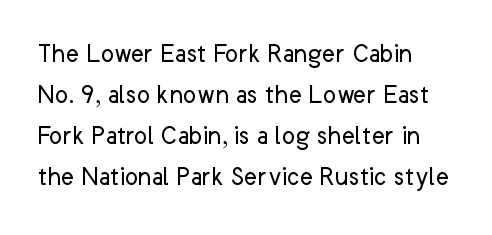
To sum up the face: it is a sans, with no serifs. Whoever set this chose a conventional vertical rhythm. The rendering uses natural spacing where letterforms have individual widths. The string is rendered with underlining switched off. Weight class: somewhere from thin through regular.
